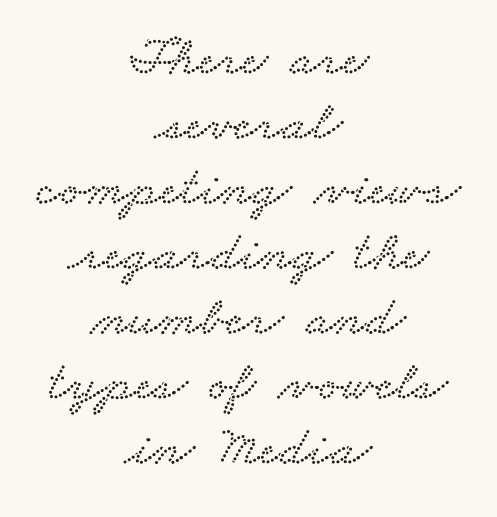
Q: Is the typeface a serif or a sans-serif typeface? A: Serif.
Q: Is the text underlined? A: No.
Q: How is the paragraph aligned? A: Centered.
Q: Is the spacing between letters normal or unusually wide? A: Normal.
Q: Width (condensed, normal, or wide)? A: Wide.
Q: Stroke contrast? A: Low.
Q: x-height? A: Small.
Q: Monospaced? A: No.
